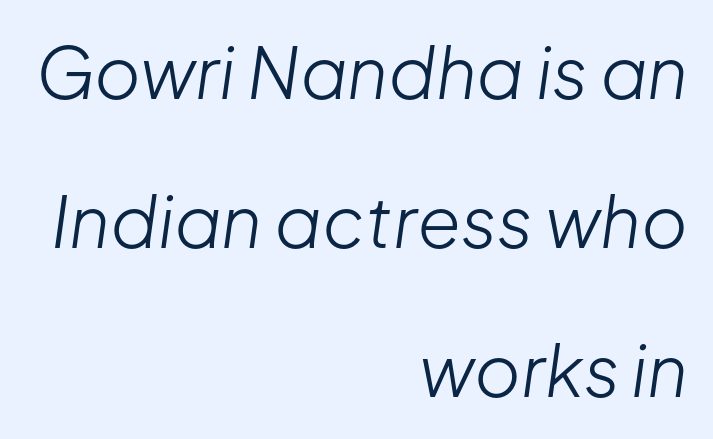
{"italic": "yes", "lean": "right", "slant_degrees": 8, "bold": "no", "weight": "light", "width": "normal", "stroke_contrast": "low", "x_height": "medium", "monospaced": "no", "underline": "no", "align": "right", "line_spacing": "loose", "line_spacing_ratio": 2.1, "letter_spacing": "normal", "letter_spacing_em": 0.0, "glyph_px": 71}
